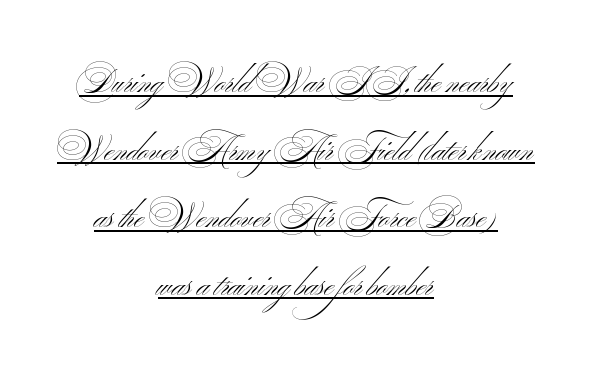
Q: Is the text bold? A: No.
Q: Is the typeface a serif or a sans-serif typeface? A: Sans-serif.
Q: Is the text underlined? A: Yes.
Q: How is the paragraph aligned? A: Centered.
Q: Is the spacing between letters normal or unusually wide? A: Normal.
Q: Is the spacing between lines tight, normal or loose? A: Loose.
Q: Width (condensed, normal, or wide)? A: Wide.
Q: Stroke contrast? A: Medium.
Q: x-height? A: Small.
Q: Monospaced? A: No.
